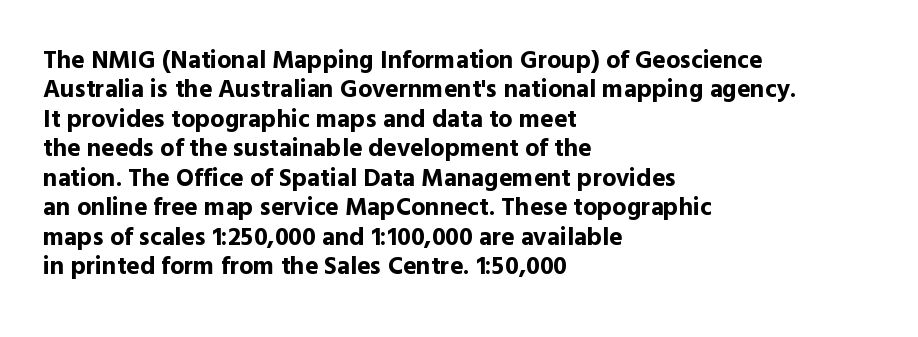
Q: Is the text bold? A: Yes.
Q: Is the text italic (slanted)? A: No, it is upright.
Q: Is the text underlined? A: No.
Q: How is the paragraph aligned? A: Left-aligned.
Q: Is the spacing between letters normal or unusually wide? A: Normal.
